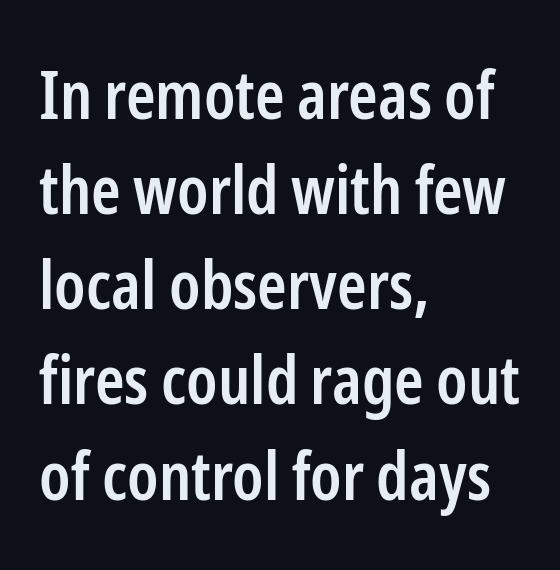
Nobody drew a line under any word here. A bit beefed up — I'd call it semibold rather than bold. Is the block centered? No — it sits flush against the left margin. These lines are rendered in a variable-pitch font. It's the straight-up-and-down kind of type.
